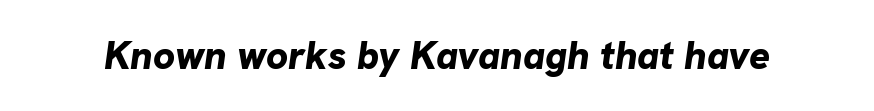
The image shows 39 px bold type, italic (leaning right); set normal letter spacing, not underlined; low stroke contrast and a medium x-height.
